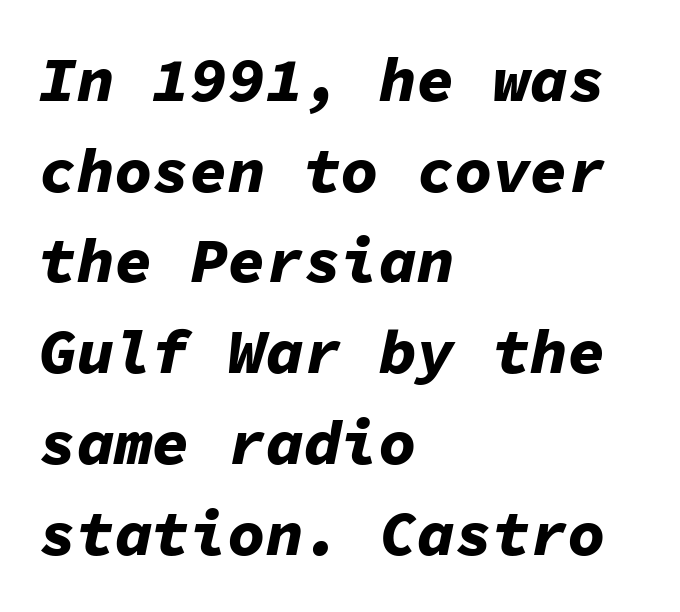
{"italic": "yes", "lean": "right", "slant_degrees": 11, "bold": "yes", "weight": "bold", "width": "normal", "stroke_contrast": "low", "x_height": "medium", "monospaced": "yes", "underline": "no", "align": "left", "line_spacing": "normal", "line_spacing_ratio": 1.44, "letter_spacing": "normal", "letter_spacing_em": 0.0, "glyph_px": 63}
